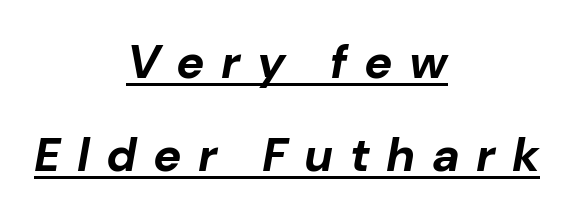
{"italic": "yes", "lean": "right", "slant_degrees": 10, "bold": "yes", "weight": "bold", "width": "normal", "stroke_contrast": "low", "x_height": "medium", "monospaced": "no", "underline": "yes", "align": "center", "line_spacing": "loose", "line_spacing_ratio": 1.98, "letter_spacing": "wide", "letter_spacing_em": 0.35, "glyph_px": 47}
